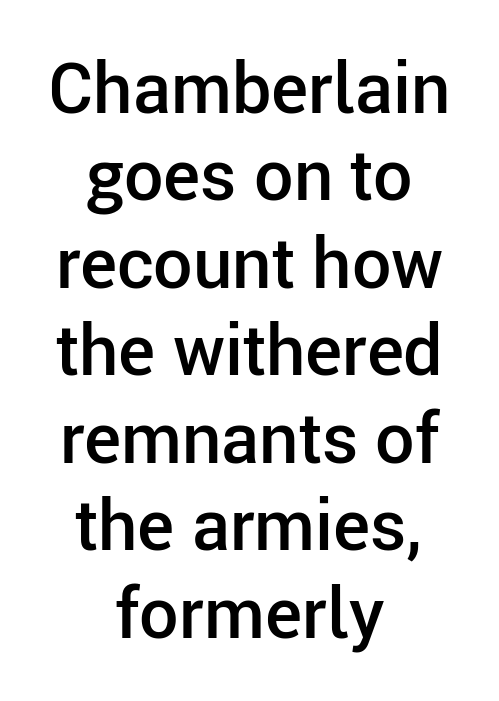
The image shows 70 px semibold sans-serif type, upright; set centered, normal line spacing (1.25x), normal letter spacing, not underlined; low stroke contrast and a medium x-height.
